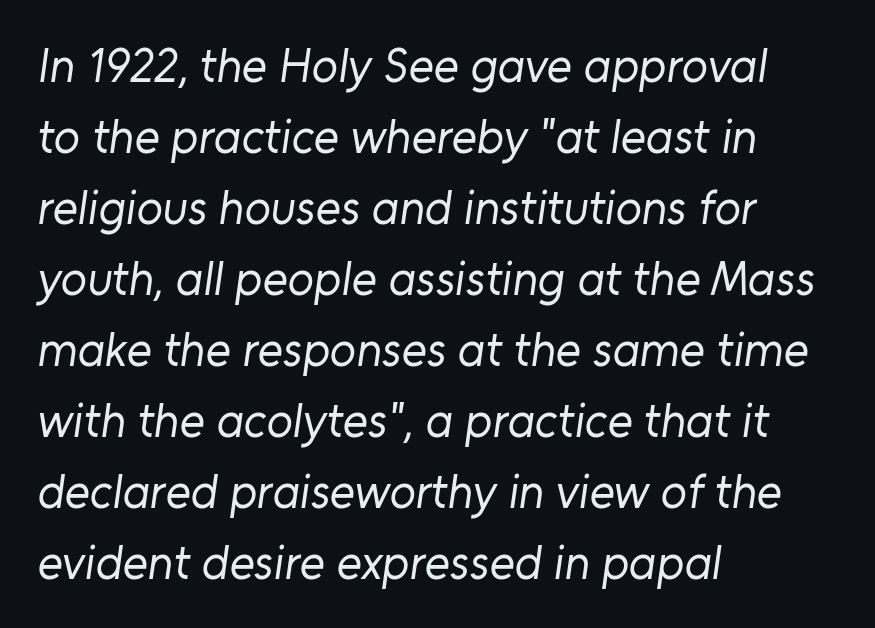
{"serif": "no", "bold": "no", "weight": "regular", "width": "normal", "stroke_contrast": "low", "x_height": "medium", "monospaced": "no", "underline": "no", "align": "left", "line_spacing": "normal", "line_spacing_ratio": 1.48, "letter_spacing": "normal", "letter_spacing_em": 0.0, "glyph_px": 48}
